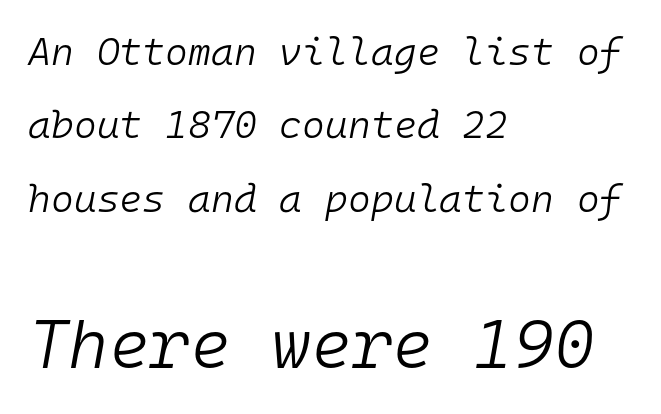
Q: Is the text bold? A: No.
Q: Is the text italic (slanted)? A: Yes, it leans right by about 10 degrees.
Q: Is the text underlined? A: No.
Q: How is the paragraph aligned? A: Left-aligned.
Q: Is the spacing between letters normal or unusually wide? A: Normal.
Q: Which block of text is set in a larger size, the first (top) or the second (bottom)? A: The second (bottom) one.
Q: Width (condensed, normal, or wide)? A: Normal.
Q: Stroke contrast? A: Low.
Q: x-height? A: Medium.
Q: Monospaced? A: Yes.
